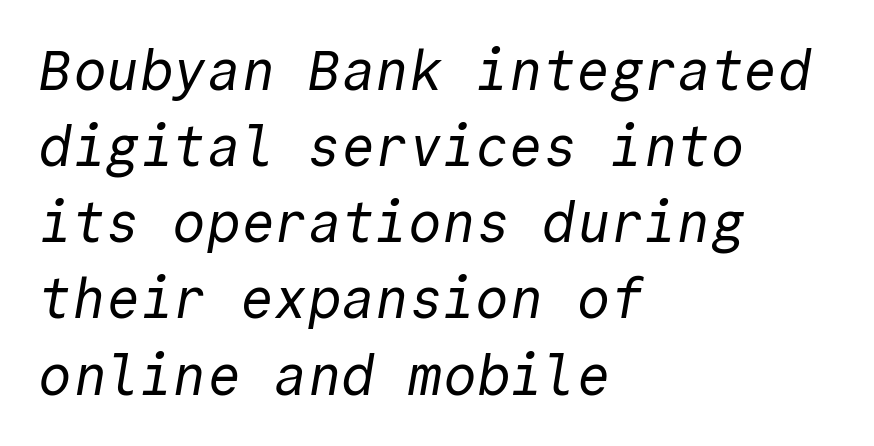
The image shows 56 px regular-weight sans-serif type, monospaced; set left-aligned, normal line spacing (1.36x), normal letter spacing, not underlined; a medium x-height.
